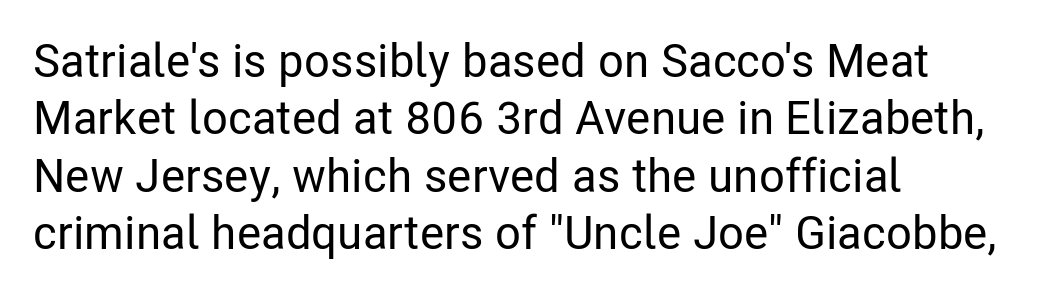
Look at the tracking — it's just the regular setting, nothing added. One-word summary of the alignment: left. This rendering employs a face without finishing strokes, i.e., a sans-serif. The letters stand straight up with perfectly vertical stems.
